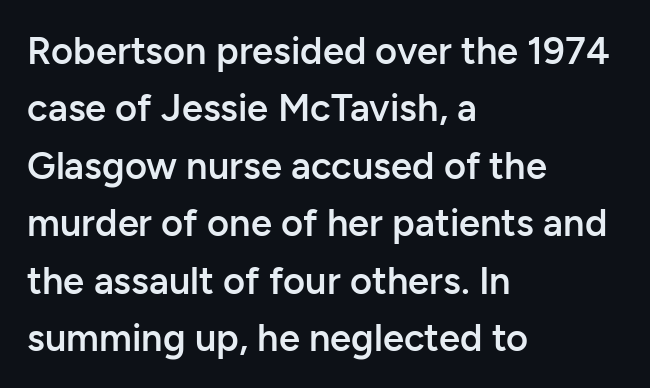
{"serif": "no", "italic": "no", "bold": "semi", "weight": "semibold", "width": "normal", "stroke_contrast": "low", "x_height": "medium", "monospaced": "no", "underline": "no", "align": "left", "line_spacing": "normal", "line_spacing_ratio": 1.51, "letter_spacing": "normal", "letter_spacing_em": 0.0, "glyph_px": 38}
